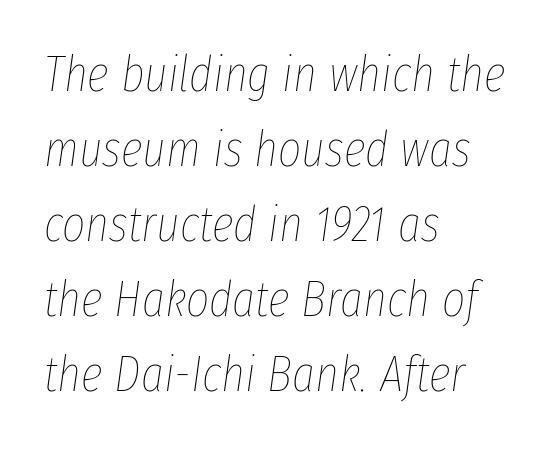
{"italic": "yes", "lean": "right", "slant_degrees": 8, "bold": "no", "weight": "thin", "width": "condensed", "stroke_contrast": "low", "x_height": "medium", "monospaced": "no", "underline": "no", "align": "left", "line_spacing": "normal", "line_spacing_ratio": 1.5, "letter_spacing": "normal", "letter_spacing_em": 0.0, "glyph_px": 50}
